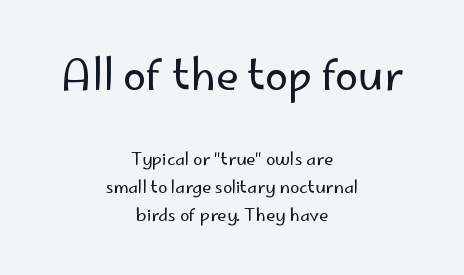
The image shows 42 px regular-weight sans-serif type, upright; set centered, normal line spacing (1.65x), normal letter spacing, not underlined; the first (top) block is 2.47x larger; low stroke contrast and a small x-height.
